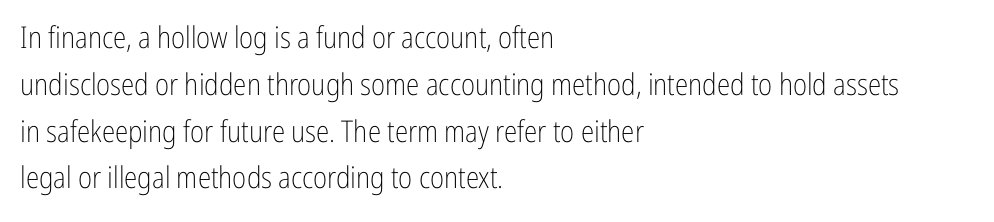
The image shows 30 px light, condensed sans-serif type, upright; set left-aligned, normal line spacing (1.56x), normal letter spacing, not underlined; low stroke contrast and a medium x-height.
